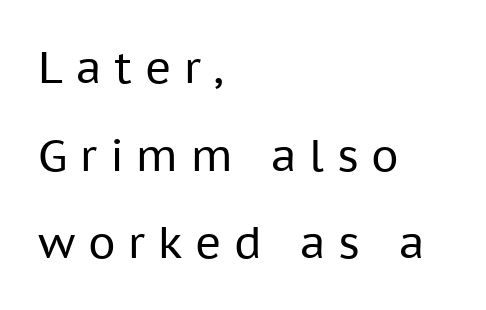
{"serif": "no", "italic": "no", "bold": "no", "weight": "regular", "width": "normal", "stroke_contrast": "low", "x_height": "medium", "monospaced": "no", "underline": "no", "align": "left", "line_spacing": "loose", "line_spacing_ratio": 1.99, "letter_spacing": "wide", "letter_spacing_em": 0.29, "glyph_px": 44}
